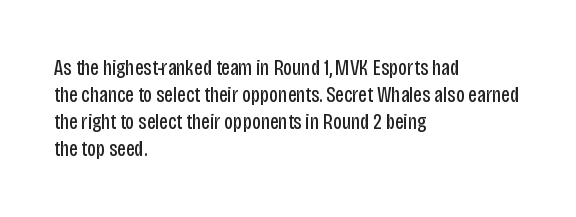
{"italic": "no", "bold": "no", "underline": "no", "align": "left", "line_spacing_ratio": 1.23, "letter_spacing": "normal", "letter_spacing_em": 0.0, "glyph_px": 22}
